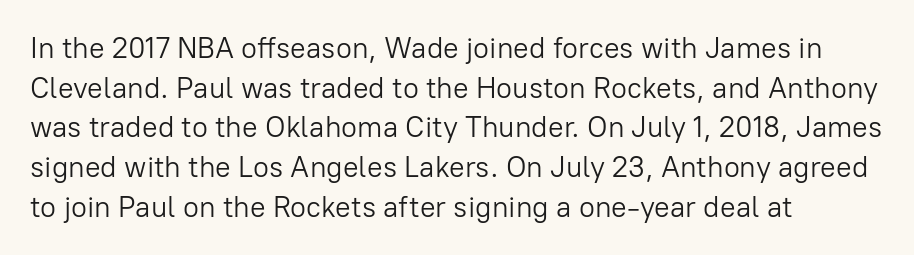
Notice how the stems are strictly vertical — no italics here. The strokes are not fattened; the text isn't bold. The letterforms sit shoulder to shoulder at normal distance. The strip under each line holds only bare page.
